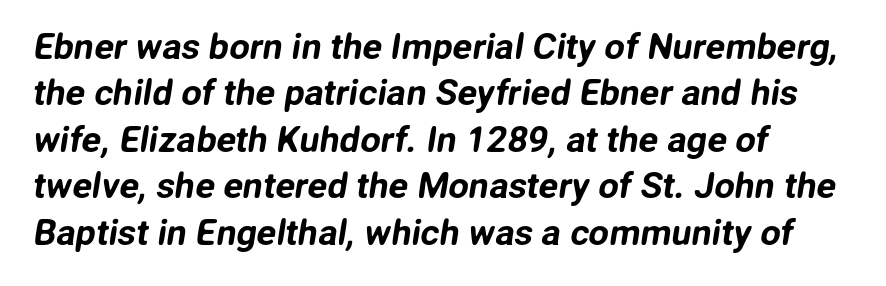
Q: Is the typeface a serif or a sans-serif typeface? A: Sans-serif.
Q: Is the text underlined? A: No.
Q: How is the paragraph aligned? A: Left-aligned.
Q: Is the spacing between letters normal or unusually wide? A: Normal.
Q: Is the spacing between lines tight, normal or loose? A: Normal.
Q: Width (condensed, normal, or wide)? A: Normal.
Q: Stroke contrast? A: Low.
Q: x-height? A: Medium.
Q: Monospaced? A: No.
